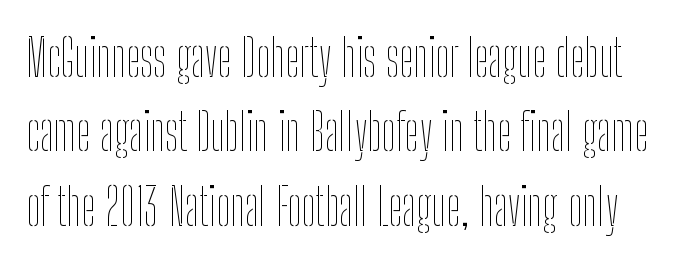
The image shows 51 px thin, condensed type, upright; set normal line spacing (1.46x), normal letter spacing, not underlined; low stroke contrast and a medium x-height.
